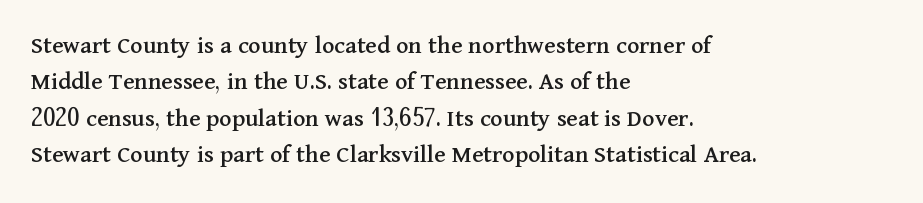
Q: Is the text italic (slanted)? A: No, it is upright.
Q: Is the text underlined? A: No.
Q: How is the paragraph aligned? A: Left-aligned.
Q: Is the spacing between letters normal or unusually wide? A: Normal.
Q: Is the spacing between lines tight, normal or loose? A: Normal.
